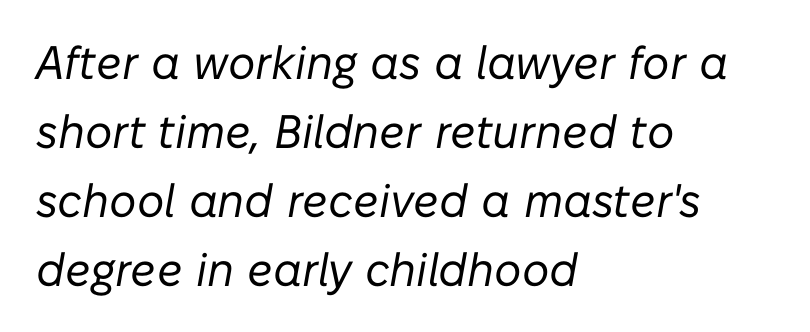
Q: Is the text bold? A: No.
Q: Is the text italic (slanted)? A: Yes, it leans right by about 10 degrees.
Q: Is the text underlined? A: No.
Q: How is the paragraph aligned? A: Left-aligned.
Q: Is the spacing between letters normal or unusually wide? A: Normal.
Q: Is the spacing between lines tight, normal or loose? A: Normal.
Q: Width (condensed, normal, or wide)? A: Normal.
Q: Stroke contrast? A: Low.
Q: x-height? A: Medium.
Q: Monospaced? A: No.
